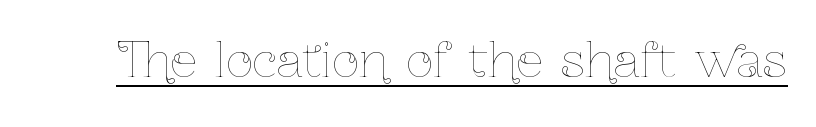
The image shows 47 px thin, condensed type, upright; set normal letter spacing, underlined; low stroke contrast and a medium x-height.
